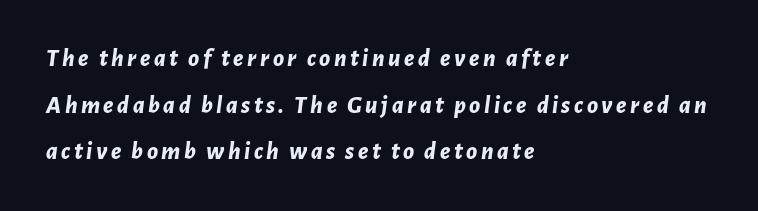
The image shows 25 px bold type, italic (leaning right); set left-aligned, line spacing 1.87x, not underlined.
